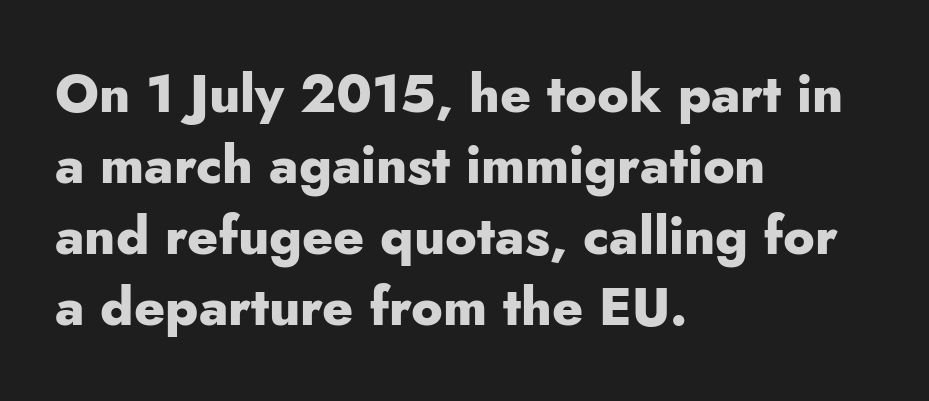
{"serif": "no", "italic": "no", "bold": "yes", "weight": "heavy", "width": "normal", "stroke_contrast": "low", "x_height": "small", "monospaced": "no", "underline": "no", "align": "left", "line_spacing": "normal", "line_spacing_ratio": 1.34, "letter_spacing": "normal", "letter_spacing_em": 0.0, "glyph_px": 53}
